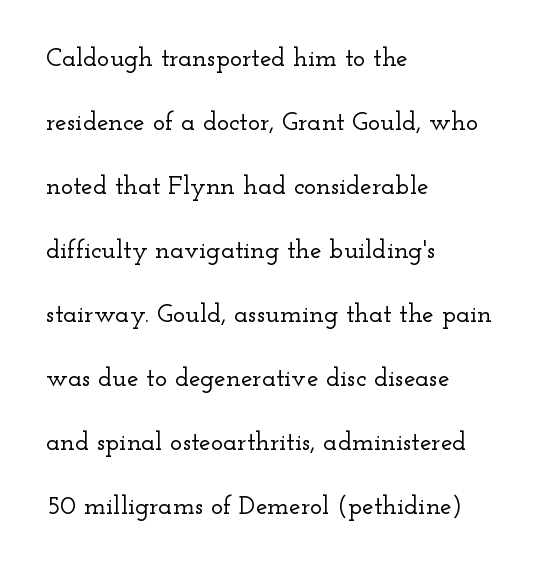
Q: Is the text italic (slanted)? A: No, it is upright.
Q: Is the text underlined? A: No.
Q: How is the paragraph aligned? A: Left-aligned.
Q: Is the spacing between letters normal or unusually wide? A: Normal.
Q: Is the spacing between lines tight, normal or loose? A: Loose.
